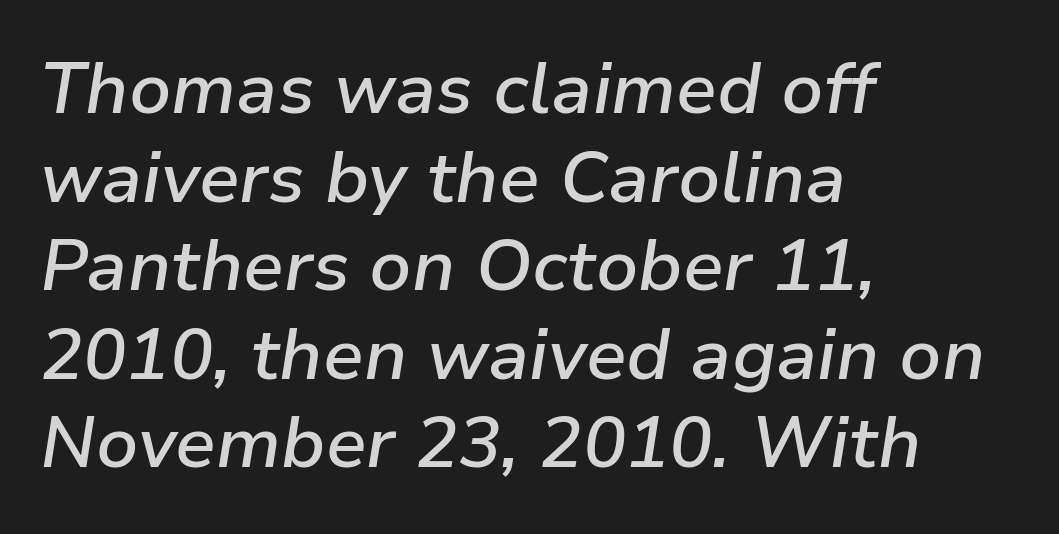
Visually the block forms a straight wall on the left and a jagged coastline on the right. Plain, unruled lines of type. Character widths vary here, with narrow letters taking less room than wide ones. If you drew a line through each stem, it would be angled. Each word holds together tightly as a unit, with standard inter-letter gaps.
